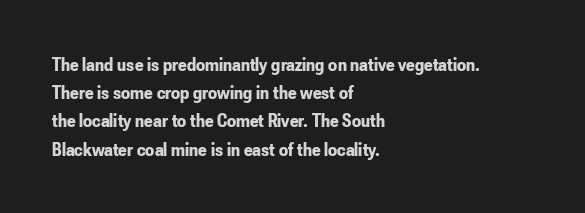
{"italic": "no", "bold": "yes", "underline": "no", "align": "left", "line_spacing": "normal", "line_spacing_ratio": 1.41, "letter_spacing": "normal", "letter_spacing_em": 0.0, "glyph_px": 20}
